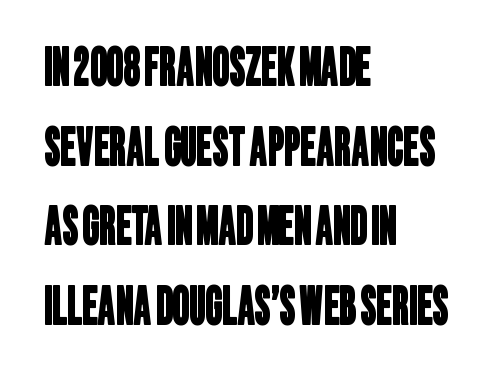
The rendering keeps characters at their native spacing. A typesetter would call this proportional, since set widths differ per character. Type without underlining. Line beginnings align vertically; line endings do not. Line spacing here is normal. In terms of letterform style, serifs are entirely absent.
